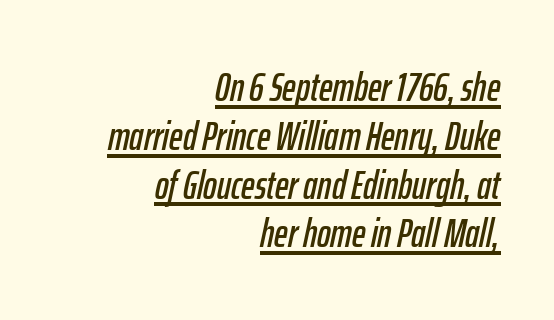
{"italic": "yes", "lean": "right", "slant_degrees": 12, "width": "condensed", "stroke_contrast": "low", "x_height": "medium", "monospaced": "no", "underline": "yes", "align": "right", "line_spacing_ratio": 1.19, "letter_spacing": "normal", "letter_spacing_em": 0.0, "glyph_px": 41}
